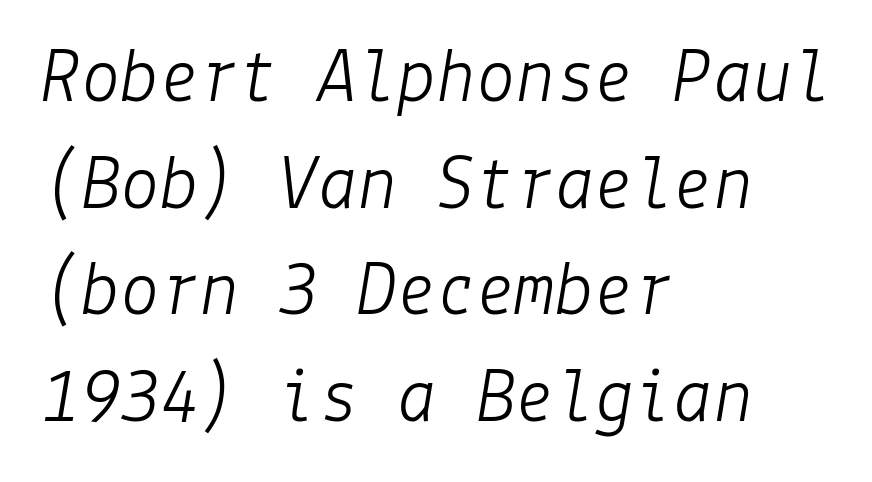
{"italic": "yes", "lean": "right", "slant_degrees": 9, "bold": "no", "weight": "light", "width": "normal", "stroke_contrast": "low", "x_height": "medium", "underline": "no", "align": "left", "line_spacing": "normal", "line_spacing_ratio": 1.35, "letter_spacing": "normal", "letter_spacing_em": 0.0, "glyph_px": 79}
